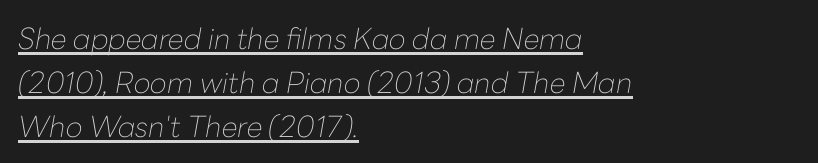
The image shows 29 px thin type, italic (leaning right); set left-aligned, normal line spacing (1.51x), normal letter spacing, underlined; low stroke contrast and a medium x-height.
